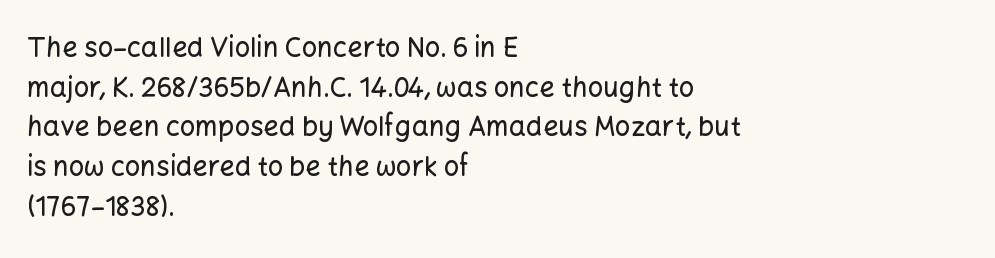
Reading down the column, the eye jumps a familiar distance to each next line. The gaps between neighbouring characters are ordinary and unremarkable. Every character sits straight up, as roman type does. These lines stack with their left ends in a neat column. Bare-footed words on every line.
